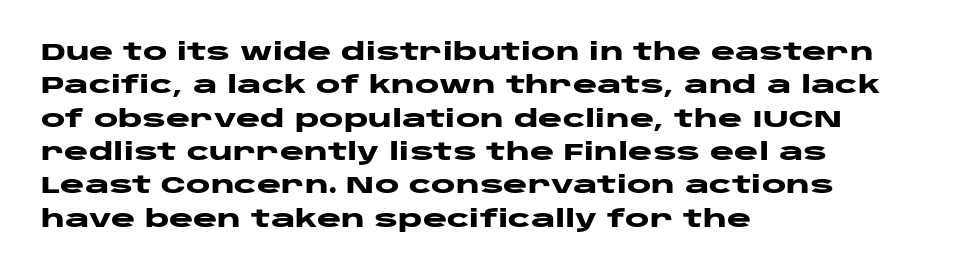
Every letter is thick-stroked: bold, no question. The space directly below the letters is spotless. How would I describe the line gaps? Plain and ordinary. A classic flush-left, rag-right setting is used for this passage. The specimen reads as upright at a glance.
